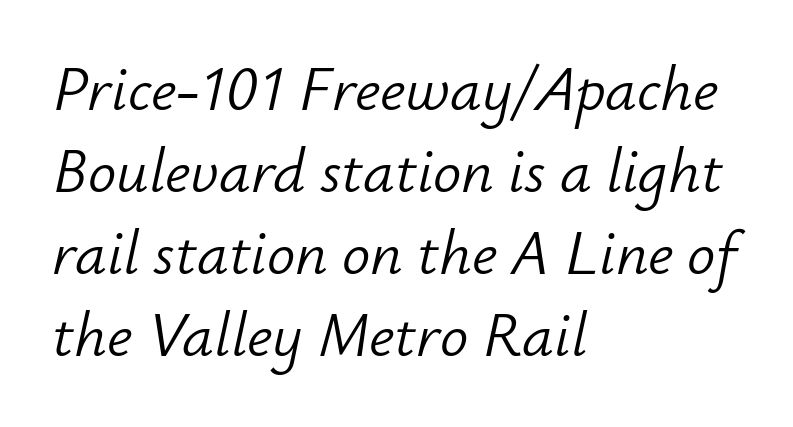
Q: Is the text bold? A: No.
Q: Is the text italic (slanted)? A: Yes, it leans right by about 12 degrees.
Q: Is the text underlined? A: No.
Q: How is the paragraph aligned? A: Left-aligned.
Q: Is the spacing between letters normal or unusually wide? A: Normal.
Q: Is the spacing between lines tight, normal or loose? A: Normal.
Q: Width (condensed, normal, or wide)? A: Normal.
Q: Stroke contrast? A: Low.
Q: x-height? A: Small.
Q: Monospaced? A: No.
